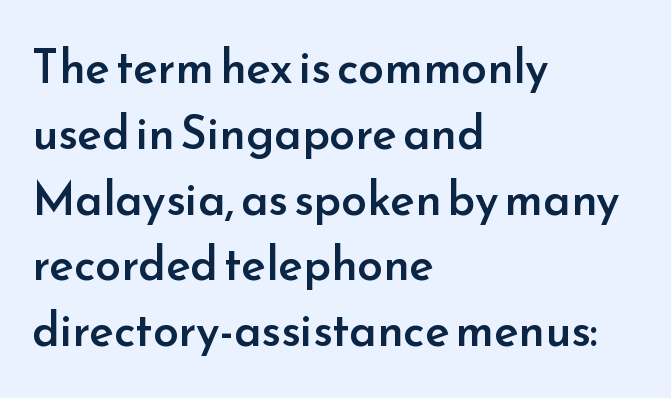
The lettering holds an erect, upright posture throughout. The gap between lines stays unmarked. No feet cap the strokes, marking this as sans-serif type. Here the glyphs are tracked normally, forming tight word shapes. Is this a fixed-width face? No — the glyphs have proportional, varying widths. In terms of weight, the rendering is demibold, just under bold.
